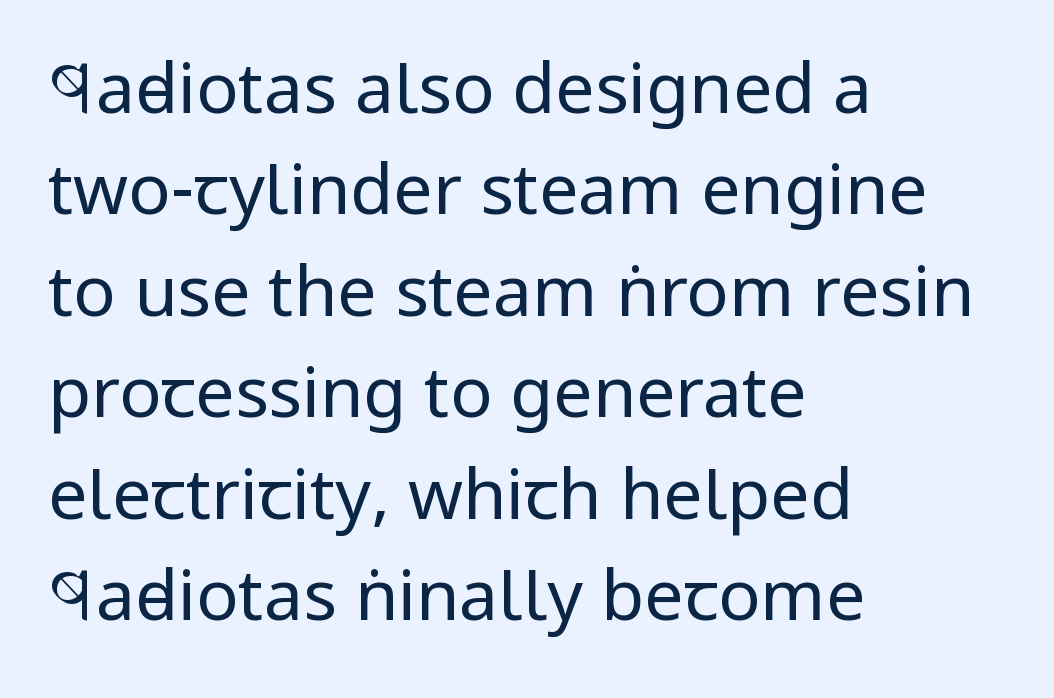
{"serif": "no", "italic": "no", "bold": "no", "weight": "regular", "width": "condensed", "stroke_contrast": "low", "x_height": "large", "monospaced": "no", "underline": "no", "align": "left", "line_spacing": "normal", "line_spacing_ratio": 1.45, "letter_spacing": "normal", "letter_spacing_em": 0.0, "glyph_px": 70}
